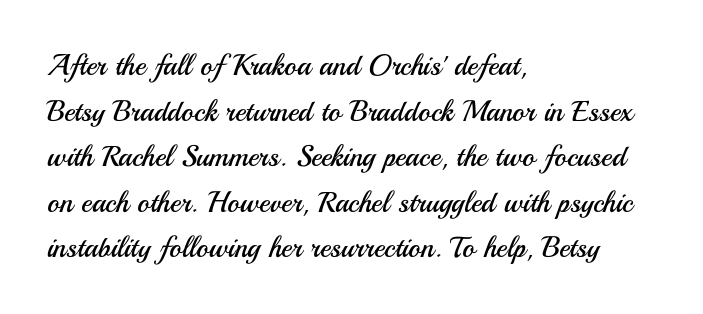
{"serif": "no", "bold": "no", "weight": "regular", "width": "normal", "stroke_contrast": "medium", "x_height": "small", "monospaced": "no", "underline": "no", "align": "left", "line_spacing": "normal", "line_spacing_ratio": 1.57, "letter_spacing": "normal", "letter_spacing_em": 0.0, "glyph_px": 29}
